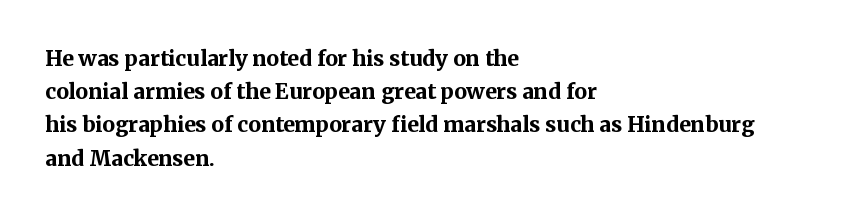
The font is running at its bold setting. Letters rest on an invisible, unmarked baseline. Students, note that the glyphs here touch the page at normal intervals. The rendering anchors every line to the left-hand side.
